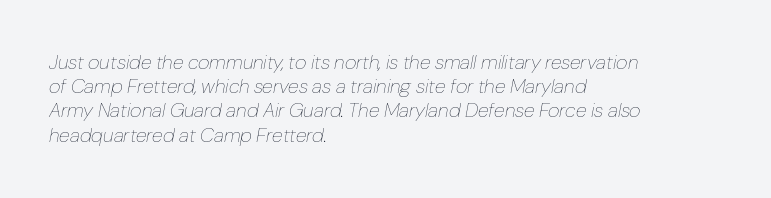
{"italic": "yes", "lean": "right", "slant_degrees": 10, "bold": "no", "underline": "no", "align": "left", "line_spacing_ratio": 1.21, "letter_spacing": "normal", "letter_spacing_em": 0.0, "glyph_px": 20}
